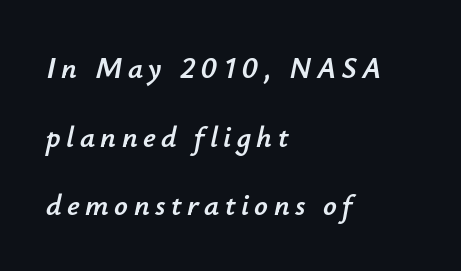
{"italic": "yes", "lean": "right", "slant_degrees": 12, "width": "normal", "stroke_contrast": "low", "x_height": "small", "monospaced": "no", "underline": "no", "align": "left", "line_spacing": "loose", "line_spacing_ratio": 2.29, "glyph_px": 30}
